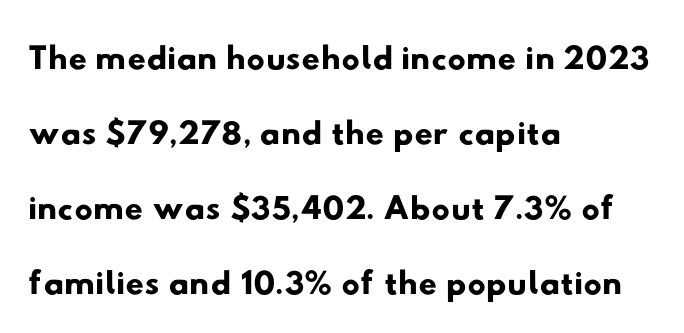
Each line starts at the same left margin while the right side varies. The glyphs are unaccompanied by any horizontal stroke below them. Students, note that the glyphs here touch the page at normal intervals. What kind of face is this? One without serifs — a sans. Character widths vary here, with narrow letters taking less room than wide ones.
